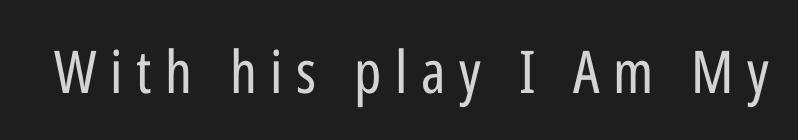
The image shows 59 px regular-weight, condensed sans-serif type, upright; set unusually wide letter spacing (+0.23 em), not underlined; low stroke contrast and a medium x-height.
